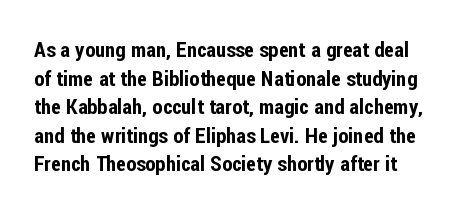
{"italic": "no", "underline": "no", "line_spacing": "normal", "line_spacing_ratio": 1.36, "letter_spacing": "normal", "letter_spacing_em": 0.0, "glyph_px": 21}
